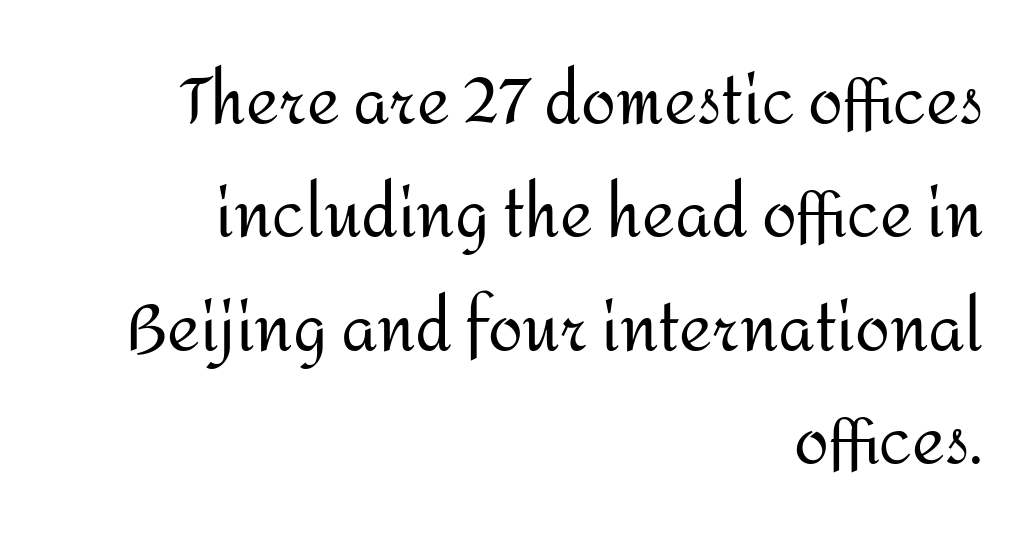
Q: Is the text bold? A: No.
Q: Is the text italic (slanted)? A: No, it is upright.
Q: Is the typeface a serif or a sans-serif typeface? A: Sans-serif.
Q: Is the text underlined? A: No.
Q: How is the paragraph aligned? A: Right-aligned.
Q: Is the spacing between letters normal or unusually wide? A: Normal.
Q: Width (condensed, normal, or wide)? A: Normal.
Q: Stroke contrast? A: Medium.
Q: x-height? A: Medium.
Q: Monospaced? A: No.
